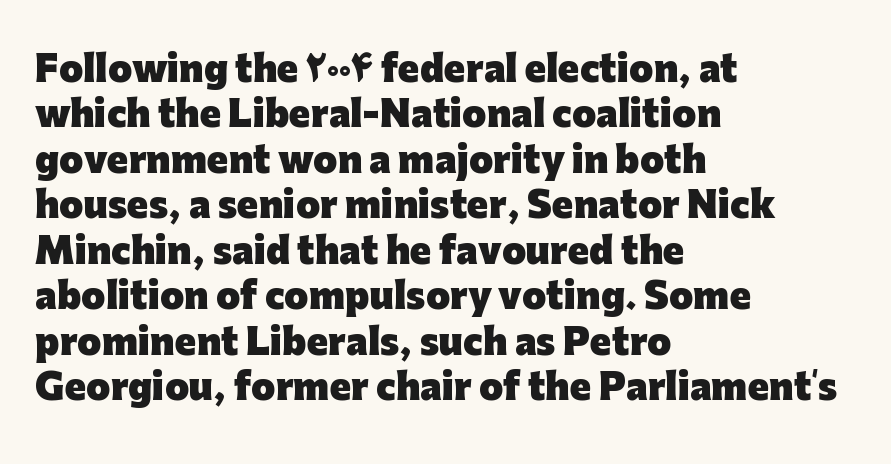
Q: Is the text bold? A: Yes.
Q: Is the text italic (slanted)? A: No, it is upright.
Q: Is the typeface a serif or a sans-serif typeface? A: Sans-serif.
Q: Is the text underlined? A: No.
Q: How is the paragraph aligned? A: Left-aligned.
Q: Is the spacing between letters normal or unusually wide? A: Normal.
Q: Is the spacing between lines tight, normal or loose? A: Normal.
Q: Width (condensed, normal, or wide)? A: Normal.
Q: Stroke contrast? A: Low.
Q: x-height? A: Medium.
Q: Monospaced? A: No.
